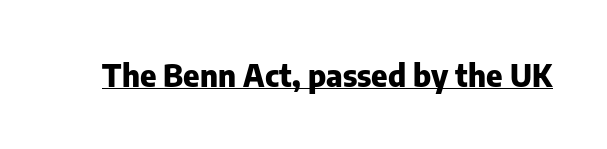
Q: Is the text bold? A: Yes.
Q: Is the text italic (slanted)? A: No, it is upright.
Q: Is the typeface a serif or a sans-serif typeface? A: Sans-serif.
Q: Is the text underlined? A: Yes.
Q: Is the spacing between letters normal or unusually wide? A: Normal.
Q: Width (condensed, normal, or wide)? A: Normal.
Q: Stroke contrast? A: Low.
Q: x-height? A: Medium.
Q: Monospaced? A: No.
